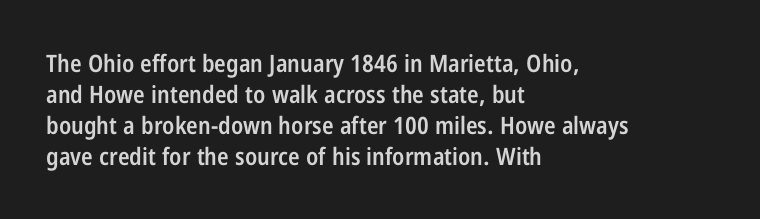
Q: Is the text bold? A: Semi-bold.
Q: Is the text italic (slanted)? A: No, it is upright.
Q: Is the text underlined? A: No.
Q: How is the paragraph aligned? A: Left-aligned.
Q: Is the spacing between letters normal or unusually wide? A: Normal.
Q: Is the spacing between lines tight, normal or loose? A: Normal.
